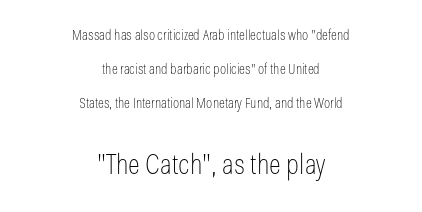
{"serif": "no", "italic": "no", "bold": "no", "weight": "thin", "width": "condensed", "stroke_contrast": "low", "x_height": "medium", "monospaced": "no", "underline": "no", "align": "center", "line_spacing": "loose", "line_spacing_ratio": 2.42, "letter_spacing": "normal", "letter_spacing_em": 0.0, "larger_block": "second", "size_ratio": 2.0, "glyph_px": 28}
